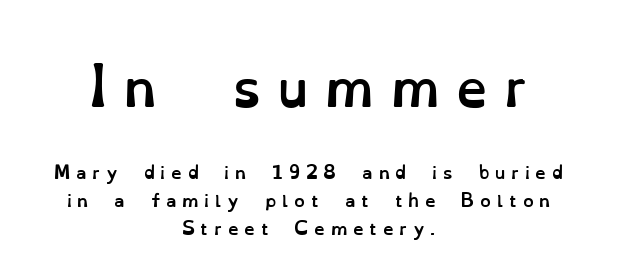
Q: Is the text bold? A: Yes.
Q: Is the text italic (slanted)? A: No, it is upright.
Q: Is the text underlined? A: No.
Q: How is the paragraph aligned? A: Centered.
Q: Is the spacing between letters normal or unusually wide? A: Unusually wide.
Q: Is the spacing between lines tight, normal or loose? A: Normal.
Q: Which block of text is set in a larger size, the first (top) or the second (bottom)? A: The first (top) one.
Q: Width (condensed, normal, or wide)? A: Normal.
Q: Stroke contrast? A: Low.
Q: x-height? A: Small.
Q: Monospaced? A: No.
